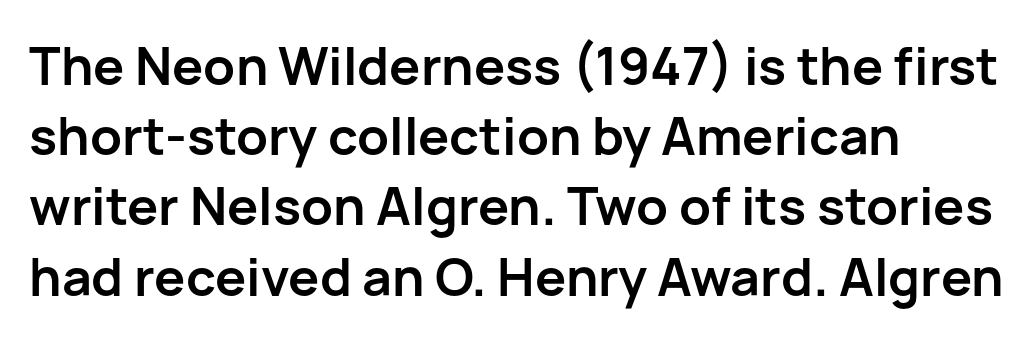
Typeset ragged right — the left edge is the straight one. This sample keeps an unexceptional amount of space between lines. A typesetter would label this face a sans. Posture: straight, roman, zero tilt. Set as a true bold cut, around the 700 mark. Look at the tracking — it's just the regular setting, nothing added.
